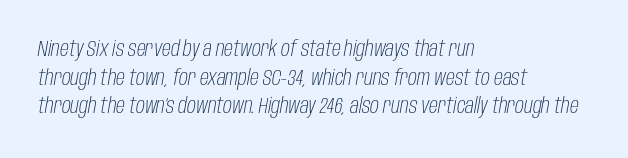
These lines were composed using italics. Successive baselines arrive at the customary interval. The strip under each line holds only bare page. Bold? No — there's no thickening of the strokes. Inter-character spacing is left at the font's built-in metrics. Alignment: flush left.
